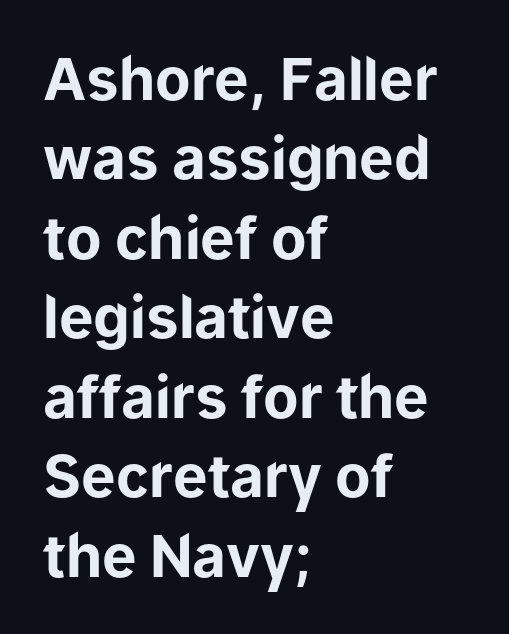
Q: Is the text bold? A: Yes.
Q: Is the text italic (slanted)? A: No, it is upright.
Q: Is the typeface a serif or a sans-serif typeface? A: Sans-serif.
Q: Is the text underlined? A: No.
Q: How is the paragraph aligned? A: Left-aligned.
Q: Is the spacing between letters normal or unusually wide? A: Normal.
Q: Is the spacing between lines tight, normal or loose? A: Normal.
Q: Width (condensed, normal, or wide)? A: Normal.
Q: Stroke contrast? A: Low.
Q: x-height? A: Medium.
Q: Monospaced? A: No.
